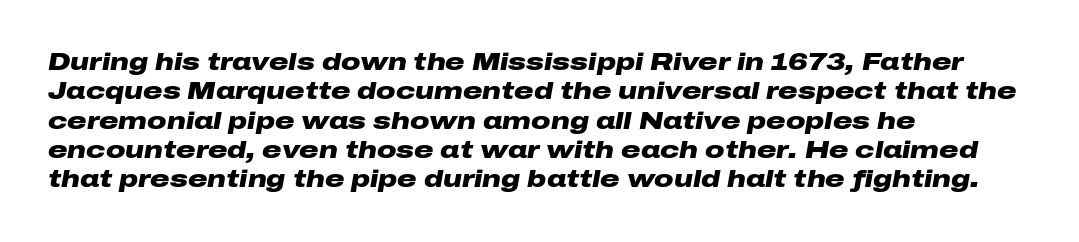
Q: Is the text bold? A: Yes.
Q: Is the text italic (slanted)? A: Yes, it leans right by about 10 degrees.
Q: Is the text underlined? A: No.
Q: How is the paragraph aligned? A: Left-aligned.
Q: Is the spacing between letters normal or unusually wide? A: Normal.
